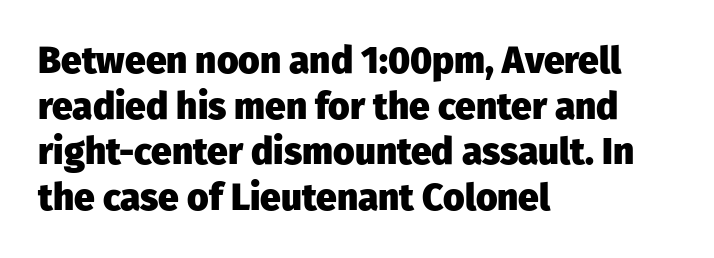
Q: Is the text bold? A: Yes.
Q: Is the text italic (slanted)? A: No, it is upright.
Q: Is the typeface a serif or a sans-serif typeface? A: Sans-serif.
Q: Is the text underlined? A: No.
Q: How is the paragraph aligned? A: Left-aligned.
Q: Is the spacing between letters normal or unusually wide? A: Normal.
Q: Width (condensed, normal, or wide)? A: Normal.
Q: Stroke contrast? A: Low.
Q: x-height? A: Medium.
Q: Monospaced? A: No.
